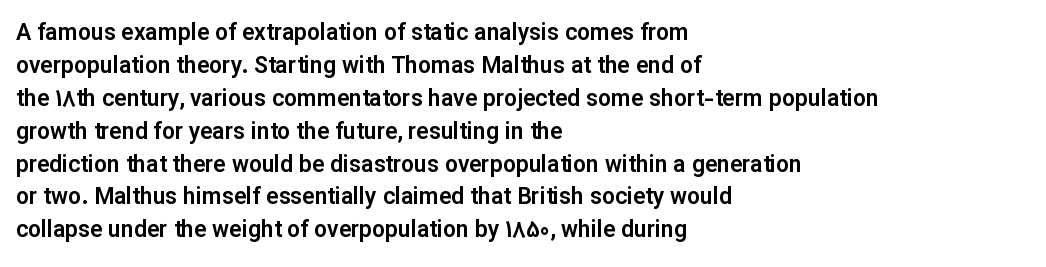
Q: Is the text italic (slanted)? A: No, it is upright.
Q: Is the text underlined? A: No.
Q: How is the paragraph aligned? A: Left-aligned.
Q: Is the spacing between letters normal or unusually wide? A: Normal.
Q: Is the spacing between lines tight, normal or loose? A: Normal.
